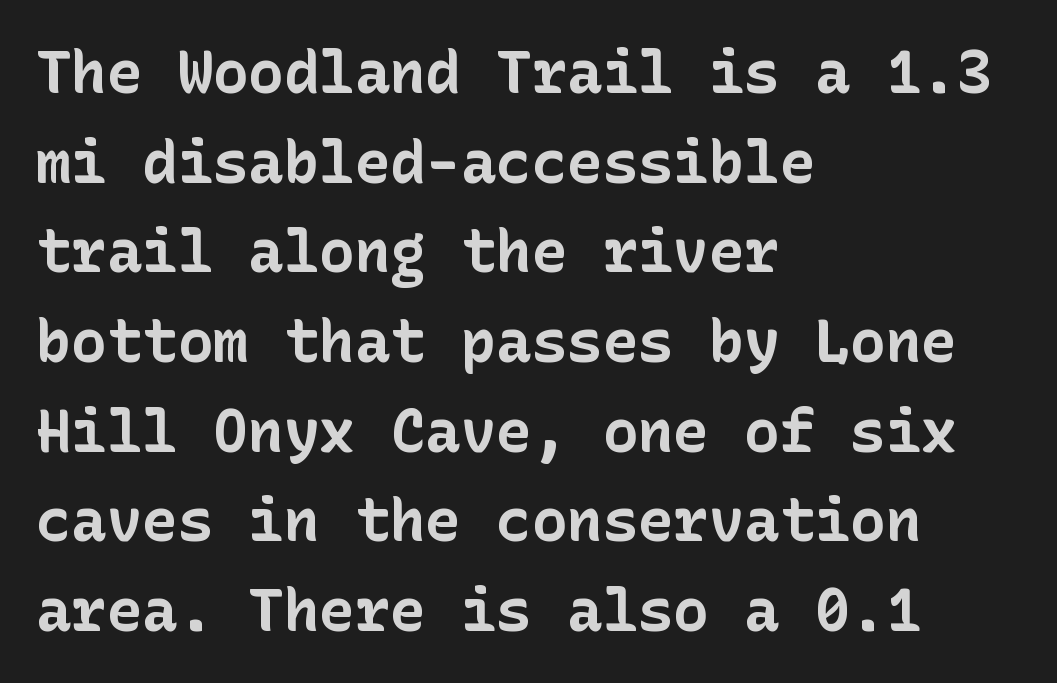
Horizontal bands of white between lines are of average thickness. Caption: standard tracking, unaltered. Words float on clear page, feet unadorned. The text block is weighted toward the left margin, trailing off unevenly rightward. Ordinary non-slanted type is in use.
